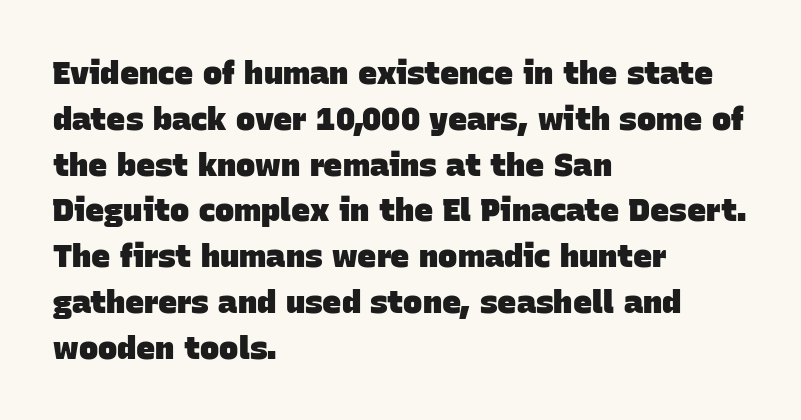
Q: Is the text bold? A: Yes.
Q: Is the typeface a serif or a sans-serif typeface? A: Sans-serif.
Q: Is the text underlined? A: No.
Q: How is the paragraph aligned? A: Left-aligned.
Q: Is the spacing between letters normal or unusually wide? A: Normal.
Q: Is the spacing between lines tight, normal or loose? A: Normal.
Q: Width (condensed, normal, or wide)? A: Normal.
Q: Stroke contrast? A: Low.
Q: x-height? A: Large.
Q: Monospaced? A: No.
